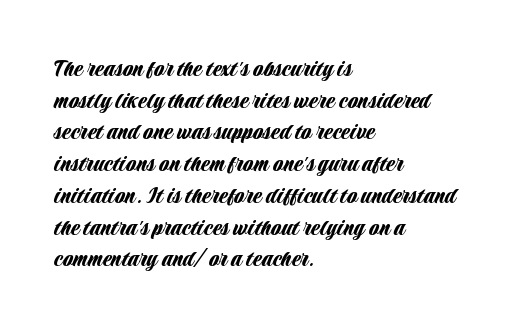
{"underline": "no", "align": "left", "line_spacing_ratio": 1.22, "letter_spacing": "normal", "letter_spacing_em": 0.0, "glyph_px": 26}
